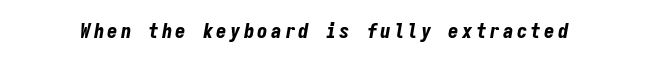
Q: Is the text bold? A: Yes.
Q: Is the text italic (slanted)? A: Yes, it leans right by about 9 degrees.
Q: Is the text underlined? A: No.
